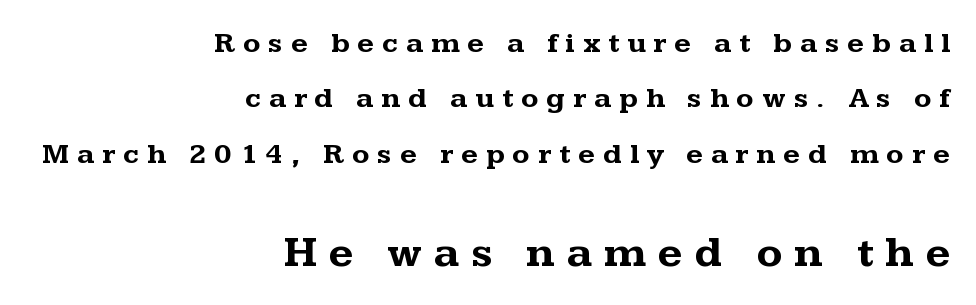
The image shows 43 px bold, wide serif type, upright; set right-aligned, loose line spacing (1.91x), unusually wide letter spacing (+0.27 em), not underlined; the second (bottom) block is 1.48x larger; medium stroke contrast and a medium x-height.
